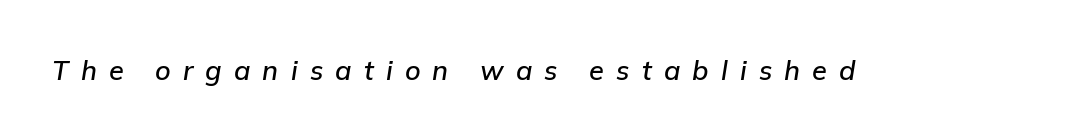
{"italic": "yes", "lean": "right", "slant_degrees": 9, "underline": "no", "letter_spacing": "wide", "letter_spacing_em": 0.45, "glyph_px": 27}
